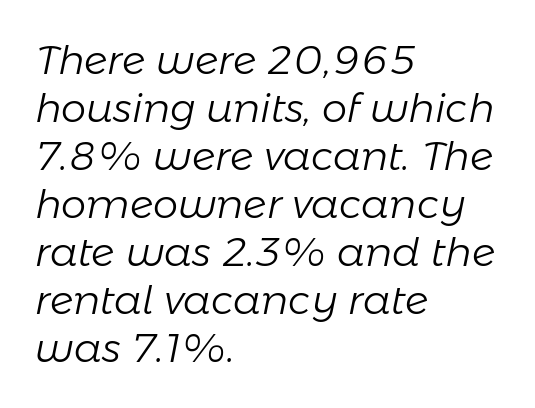
Q: Is the text bold? A: No.
Q: Is the text italic (slanted)? A: Yes, it leans right by about 11 degrees.
Q: Is the text underlined? A: No.
Q: How is the paragraph aligned? A: Left-aligned.
Q: Is the spacing between letters normal or unusually wide? A: Normal.
Q: Width (condensed, normal, or wide)? A: Normal.
Q: Stroke contrast? A: Low.
Q: x-height? A: Medium.
Q: Monospaced? A: No.
